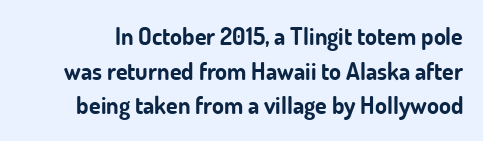
Q: Is the text bold? A: Yes.
Q: Is the text italic (slanted)? A: No, it is upright.
Q: Is the text underlined? A: No.
Q: Is the spacing between letters normal or unusually wide? A: Normal.
Q: Is the spacing between lines tight, normal or loose? A: Normal.
